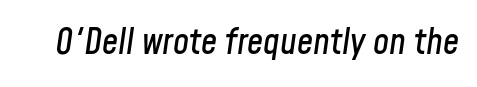
Q: Is the text italic (slanted)? A: Yes, it leans right by about 8 degrees.
Q: Is the text underlined? A: No.
Q: Is the spacing between letters normal or unusually wide? A: Normal.
Q: Width (condensed, normal, or wide)? A: Condensed.
Q: Stroke contrast? A: Low.
Q: x-height? A: Medium.
Q: Monospaced? A: No.
